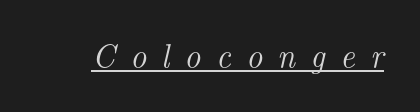
The image shows 32 px serif type, italic (leaning right); set unusually wide letter spacing (+0.47 em), underlined; medium stroke contrast and a small x-height.
